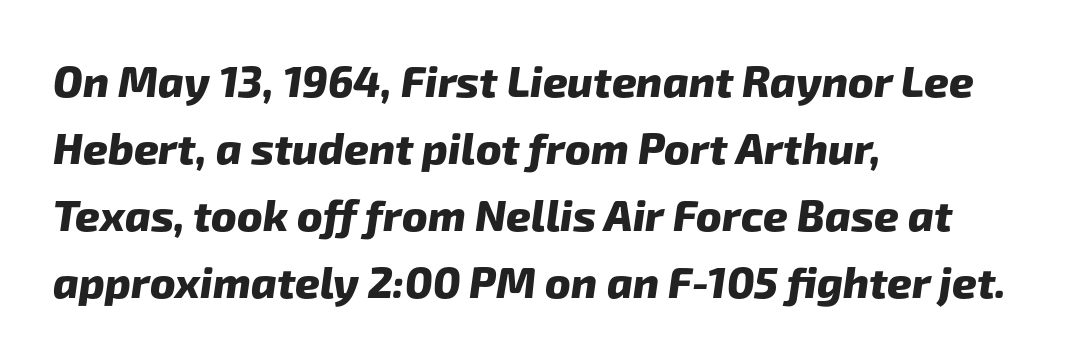
Q: Is the text bold? A: Yes.
Q: Is the typeface a serif or a sans-serif typeface? A: Sans-serif.
Q: Is the text underlined? A: No.
Q: How is the paragraph aligned? A: Left-aligned.
Q: Is the spacing between letters normal or unusually wide? A: Normal.
Q: Is the spacing between lines tight, normal or loose? A: Normal.
Q: Width (condensed, normal, or wide)? A: Normal.
Q: Stroke contrast? A: Low.
Q: x-height? A: Medium.
Q: Monospaced? A: No.
